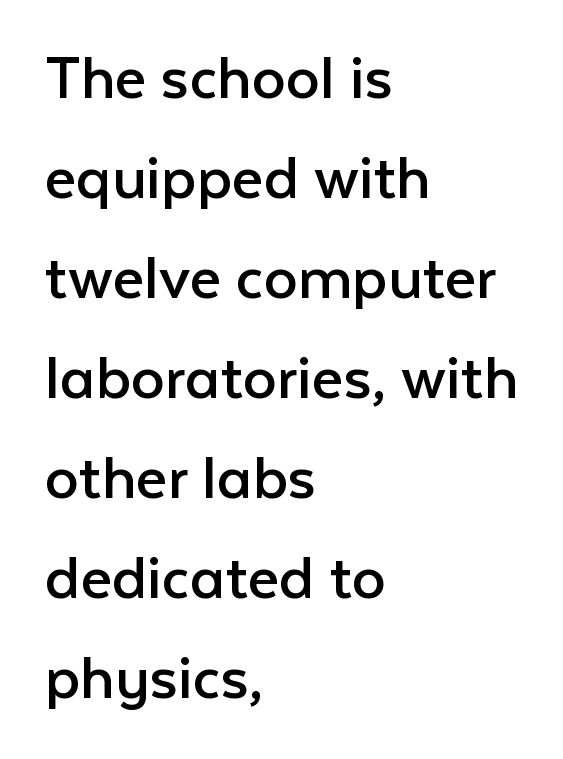
Q: Is the text bold? A: No.
Q: Is the text italic (slanted)? A: No, it is upright.
Q: Is the typeface a serif or a sans-serif typeface? A: Sans-serif.
Q: Is the text underlined? A: No.
Q: How is the paragraph aligned? A: Left-aligned.
Q: Is the spacing between letters normal or unusually wide? A: Normal.
Q: Is the spacing between lines tight, normal or loose? A: Normal.
Q: Width (condensed, normal, or wide)? A: Normal.
Q: Stroke contrast? A: Low.
Q: x-height? A: Medium.
Q: Monospaced? A: No.
